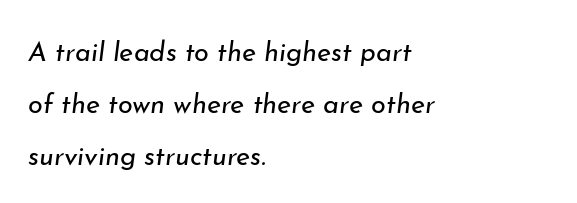
Q: Is the text bold? A: No.
Q: Is the text italic (slanted)? A: Yes, it leans right by about 7 degrees.
Q: Is the text underlined? A: No.
Q: How is the paragraph aligned? A: Left-aligned.
Q: Is the spacing between letters normal or unusually wide? A: Normal.
Q: Is the spacing between lines tight, normal or loose? A: Loose.
